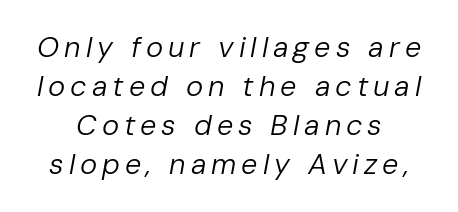
Q: Is the text bold? A: No.
Q: Is the text italic (slanted)? A: Yes, it leans right by about 10 degrees.
Q: Is the text underlined? A: No.
Q: Is the spacing between lines tight, normal or loose? A: Normal.
Q: Width (condensed, normal, or wide)? A: Normal.
Q: Stroke contrast? A: Low.
Q: x-height? A: Medium.
Q: Monospaced? A: No.
